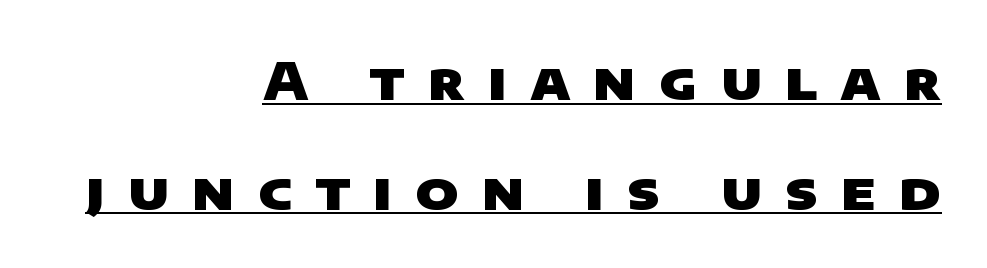
The image shows 52 px heavy, wide sans-serif type; set right-aligned, loose line spacing (2.11x), unusually wide letter spacing (+0.44 em), underlined; low stroke contrast and a large x-height.
